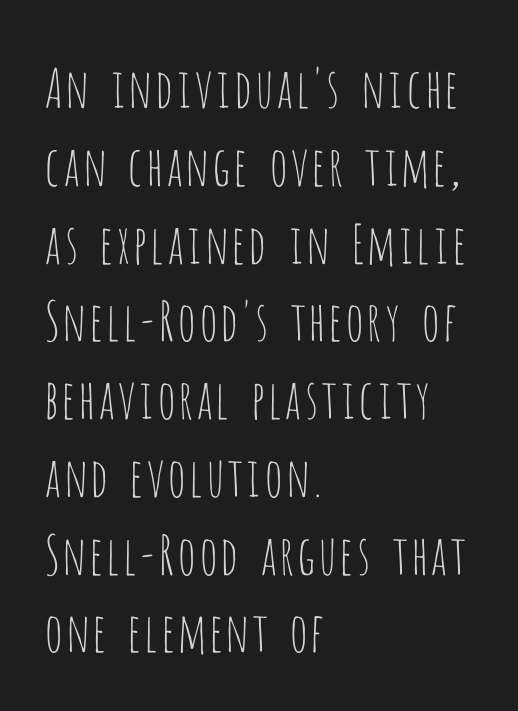
The image shows 54 px thin, condensed sans-serif type, upright; set left-aligned, normal line spacing (1.44x), normal letter spacing, not underlined; low stroke contrast and a large x-height.
